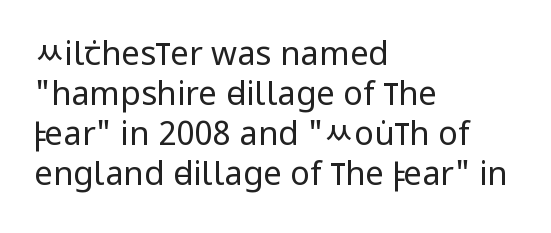
{"serif": "no", "italic": "no", "bold": "no", "weight": "regular", "width": "condensed", "stroke_contrast": "low", "x_height": "large", "monospaced": "no", "underline": "no", "align": "left", "line_spacing_ratio": 1.21, "letter_spacing": "normal", "letter_spacing_em": 0.0, "glyph_px": 33}
